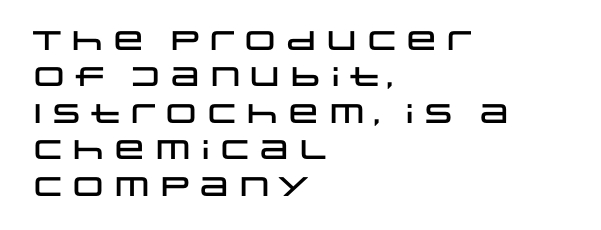
The image shows 27 px text type, upright; set left-aligned, normal line spacing (1.35x), normal letter spacing, not underlined.
